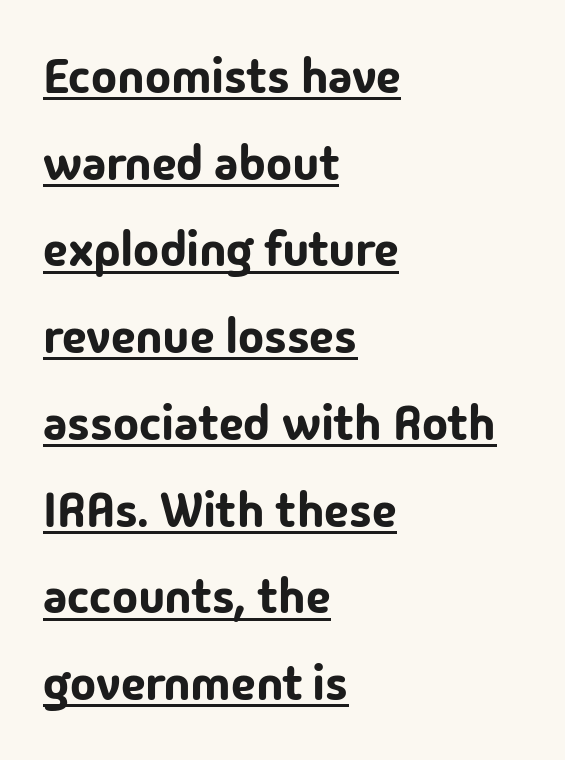
To sum up the face: it is a sans, with no serifs. Looks like someone drew a line under every word here. The gaps between neighbouring characters are ordinary and unremarkable. This rendering uses left alignment, leaving the right contour irregular.
